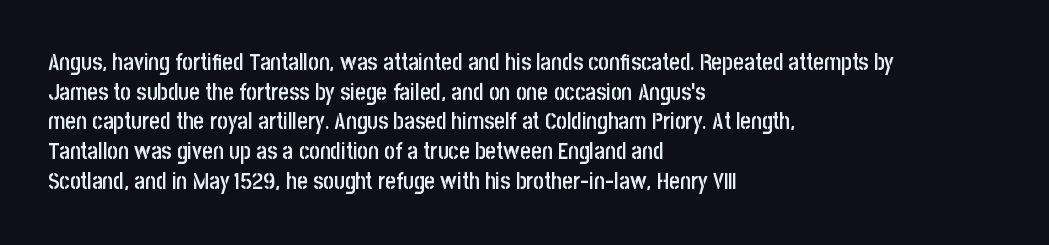
{"italic": "no", "bold": "semi", "underline": "no", "align": "left", "line_spacing": "normal", "line_spacing_ratio": 1.29, "letter_spacing": "normal", "letter_spacing_em": 0.0, "glyph_px": 23}
